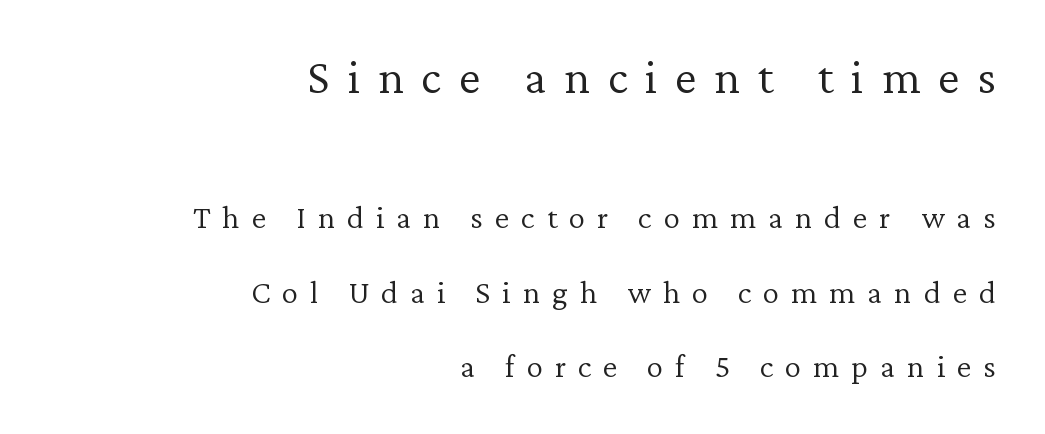
{"serif": "yes", "italic": "no", "bold": "no", "weight": "light", "width": "normal", "stroke_contrast": "low", "x_height": "medium", "monospaced": "no", "underline": "no", "align": "right", "line_spacing": "loose", "line_spacing_ratio": 2.25, "letter_spacing": "wide", "letter_spacing_em": 0.36, "larger_block": "first", "size_ratio": 1.48, "glyph_px": 49}
